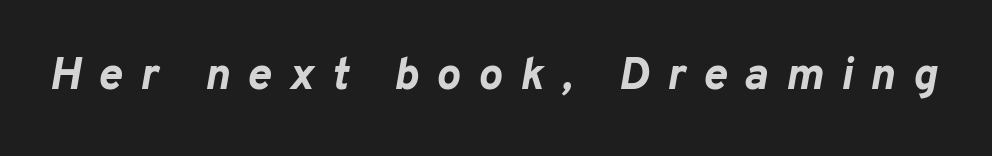
The image shows 45 px bold type, italic (leaning right); set unusually wide letter spacing (+0.39 em), not underlined; low stroke contrast and a medium x-height.
